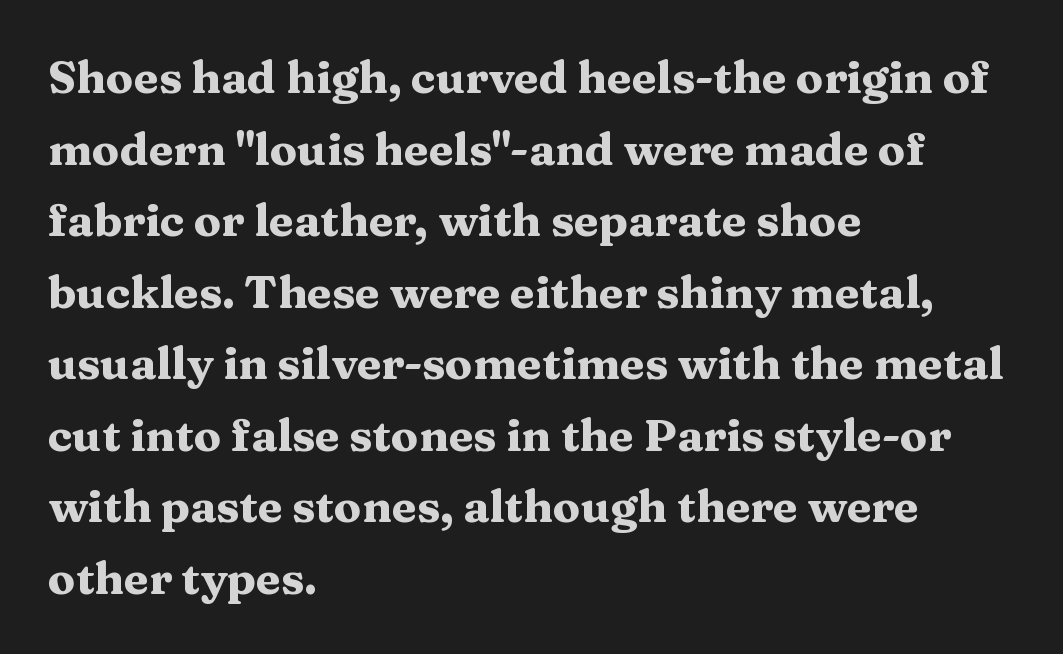
Q: Is the text bold? A: Yes.
Q: Is the text italic (slanted)? A: No, it is upright.
Q: Is the typeface a serif or a sans-serif typeface? A: Serif.
Q: Is the text underlined? A: No.
Q: How is the paragraph aligned? A: Left-aligned.
Q: Is the spacing between letters normal or unusually wide? A: Normal.
Q: Is the spacing between lines tight, normal or loose? A: Normal.
Q: Width (condensed, normal, or wide)? A: Wide.
Q: Stroke contrast? A: Medium.
Q: x-height? A: Medium.
Q: Monospaced? A: No.
